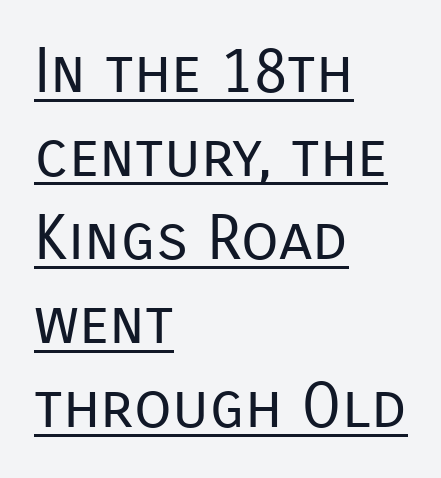
The image shows 62 px regular-weight sans-serif type, upright; set left-aligned, normal line spacing (1.35x), normal letter spacing, underlined; low stroke contrast and a medium x-height.
